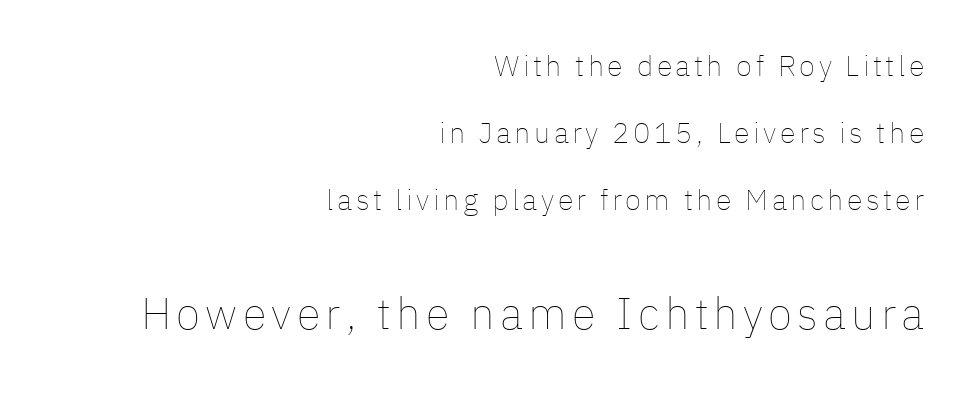
The image shows 44 px thin type, upright; set right-aligned, loose line spacing (2.31x), not underlined; the second (bottom) block is 1.52x larger; low stroke contrast and a medium x-height.
